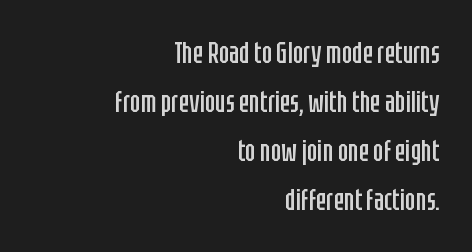
The image shows 31 px regular-weight, condensed sans-serif type, upright; set right-aligned, normal line spacing (1.58x), normal letter spacing, not underlined; low stroke contrast and a large x-height.
